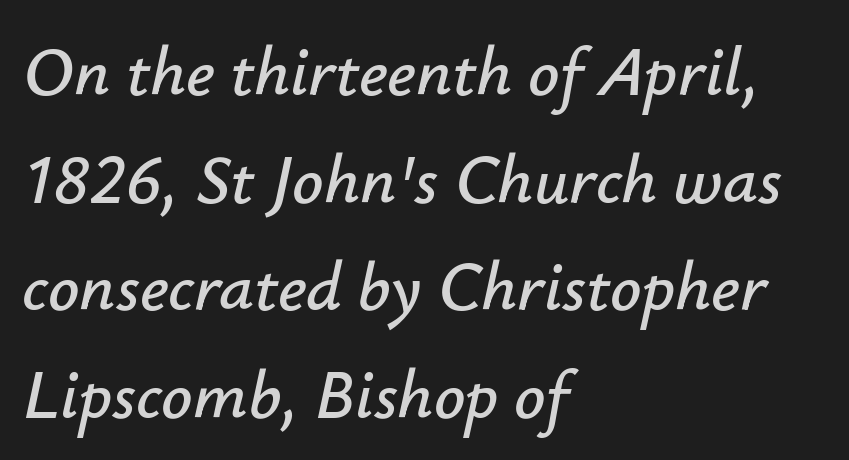
Teacher's note: observe the even left margin — that is flush-left alignment. The space directly below the letters is spotless. Do the characters align in a grid? No, the font is proportional. Spacing between characters is what you'd get straight out of the box. The vertical gap from one line to the next is medium.
